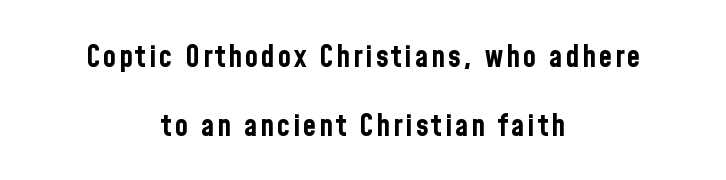
The foot of each line stays bare and open. A full-strength bold gives these letters their thick strokes. When letters stand straight like this, we call the style roman or upright. What kind of face is this? One without serifs — a sans. A typesetter would call this leading open, well beyond the default.
